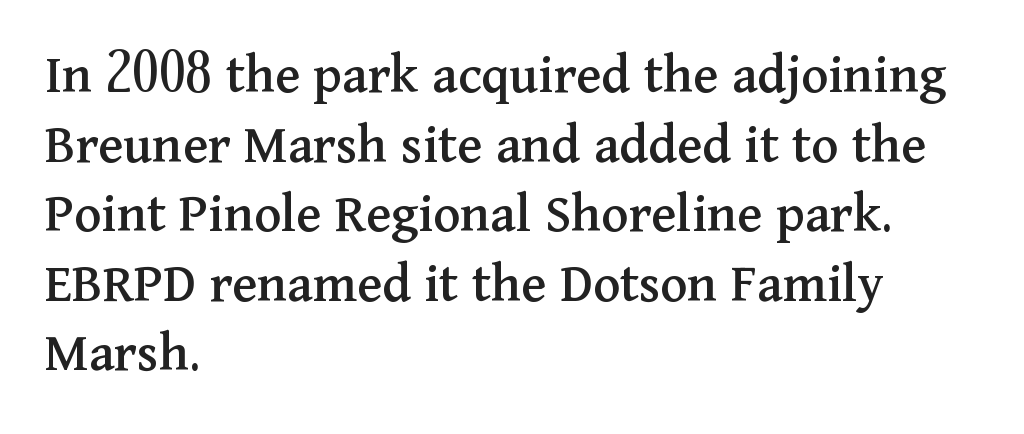
Q: Is the text italic (slanted)? A: No, it is upright.
Q: Is the typeface a serif or a sans-serif typeface? A: Serif.
Q: Is the text underlined? A: No.
Q: How is the paragraph aligned? A: Left-aligned.
Q: Is the spacing between letters normal or unusually wide? A: Normal.
Q: Width (condensed, normal, or wide)? A: Normal.
Q: Stroke contrast? A: Medium.
Q: x-height? A: Medium.
Q: Monospaced? A: No.
